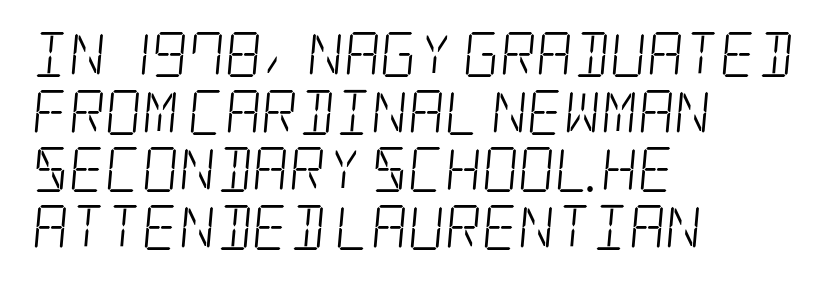
Q: Is the text bold? A: No.
Q: Is the typeface a serif or a sans-serif typeface? A: Serif.
Q: Is the text underlined? A: No.
Q: How is the paragraph aligned? A: Left-aligned.
Q: Is the spacing between letters normal or unusually wide? A: Normal.
Q: Is the spacing between lines tight, normal or loose? A: Normal.
Q: Width (condensed, normal, or wide)? A: Condensed.
Q: Stroke contrast? A: Low.
Q: x-height? A: Large.
